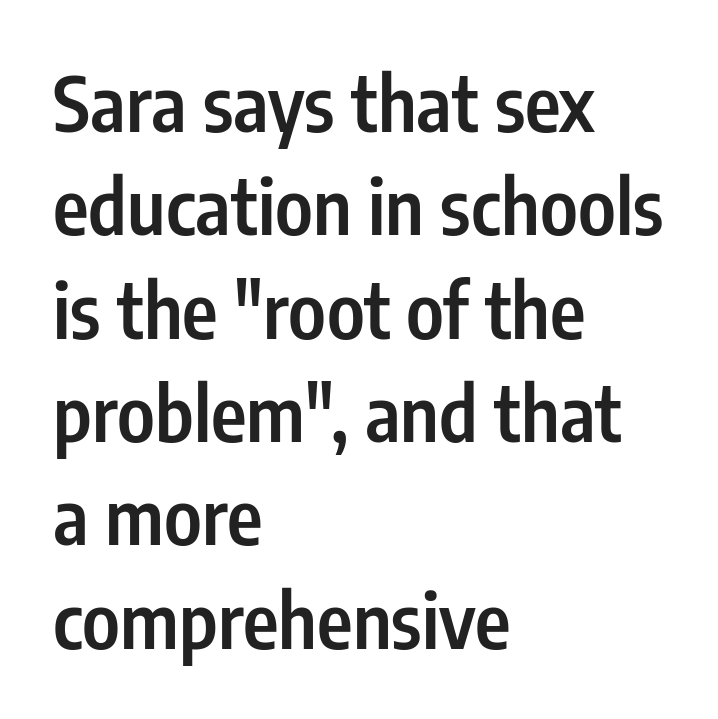
{"serif": "no", "italic": "no", "bold": "semi", "weight": "semibold", "width": "condensed", "stroke_contrast": "low", "x_height": "medium", "monospaced": "no", "underline": "no", "align": "left", "line_spacing": "normal", "line_spacing_ratio": 1.36, "letter_spacing": "normal", "letter_spacing_em": 0.0, "glyph_px": 76}
